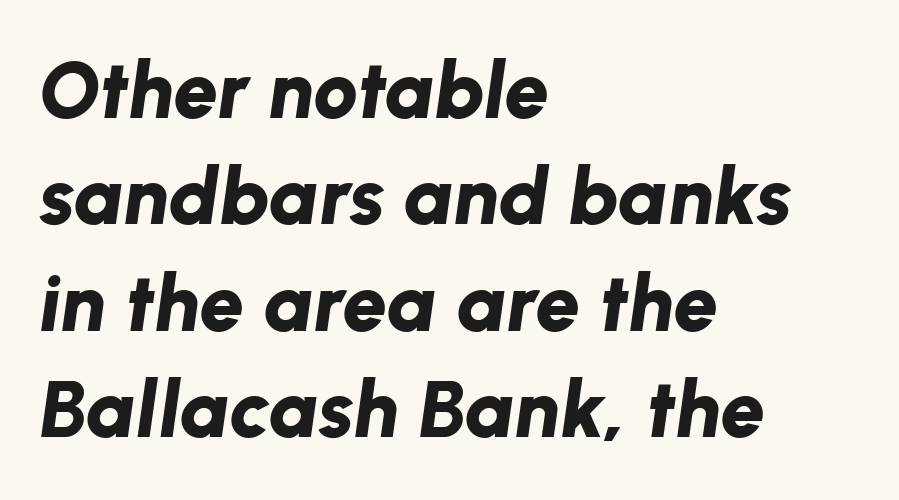
The image shows 80 px bold type, italic (leaning right); set left-aligned, normal line spacing (1.33x), normal letter spacing, not underlined; low stroke contrast and a medium x-height.
